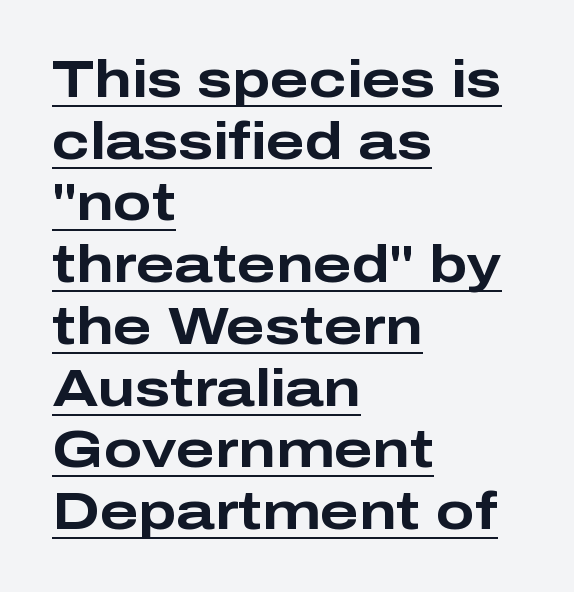
{"serif": "no", "italic": "no", "bold": "yes", "weight": "bold", "width": "wide", "stroke_contrast": "low", "x_height": "medium", "monospaced": "no", "underline": "yes", "align": "left", "line_spacing_ratio": 1.21, "letter_spacing": "normal", "letter_spacing_em": 0.0, "glyph_px": 51}
